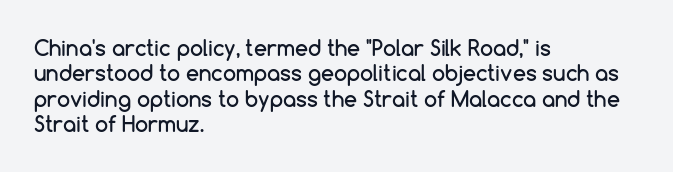
Short and long lines alike share a common starting point at left. Letters rest on an invisible, unmarked baseline. No extra tracking has been applied to these lines. Is there any slant? The stems are plumb.
